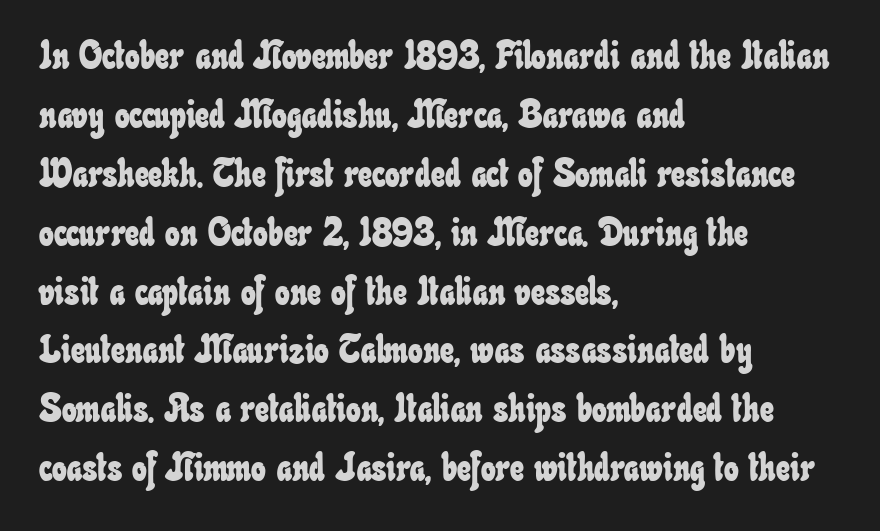
Is the letter spacing exaggerated? No — it looks like the ordinary default. Teacher's note: observe the even left margin — that is flush-left alignment. The specimen omits any rule beneath the text block's lines. This sample has the flowing, uneven cadence of proportional lettering.
